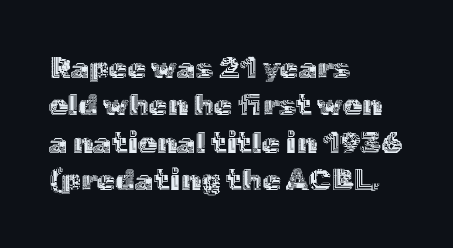
The image shows 30 px text type, upright; set left-aligned, normal line spacing (1.25x), normal letter spacing, not underlined; a medium x-height.
